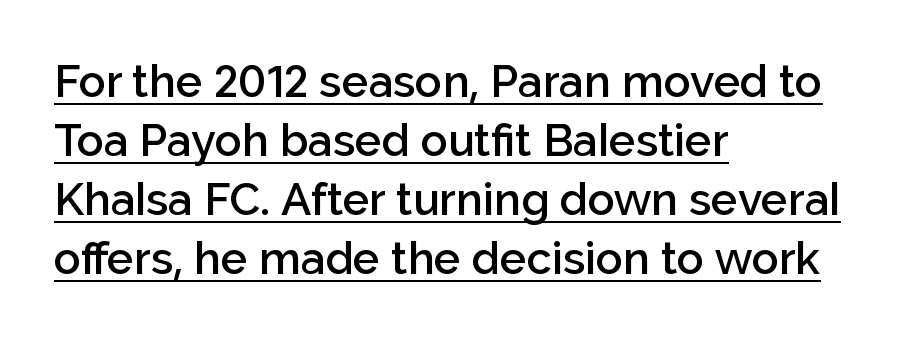
The image shows 45 px semibold sans-serif type, upright; set left-aligned, normal line spacing (1.31x), normal letter spacing, underlined; low stroke contrast and a medium x-height.
